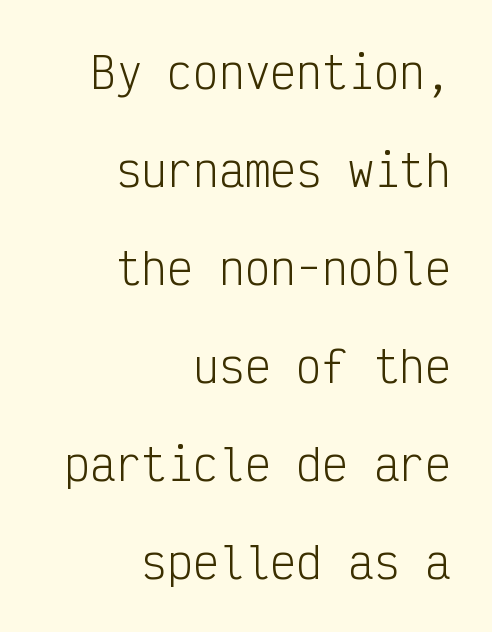
Does the lettering tilt? It doesn't — this is upright. Beneath every word, the page is bare. If you measured baseline to baseline, you'd find a long distance. A sans-serif font was chosen for this passage. Casual observation: everything's shoved over to the right.
